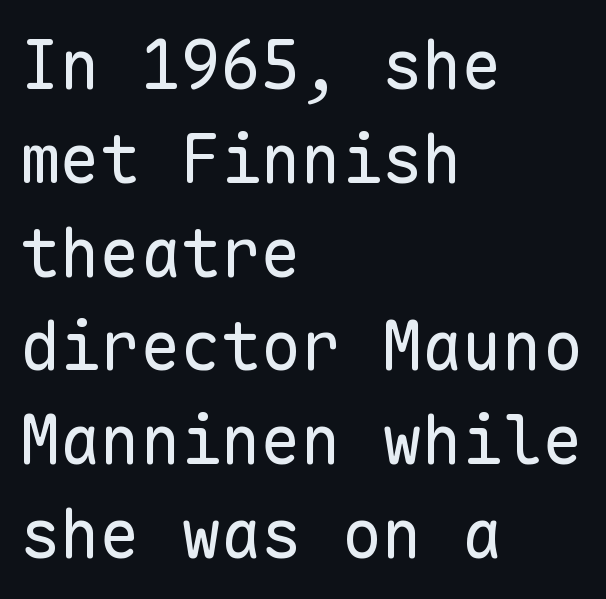
Spacing between characters is what you'd get straight out of the box. The rendering uses typewriter-style spacing with identical character cells. The passage shown is not underscored anywhere. Look at the bottom of the vertical strokes: they stop flat, with no serifs.
